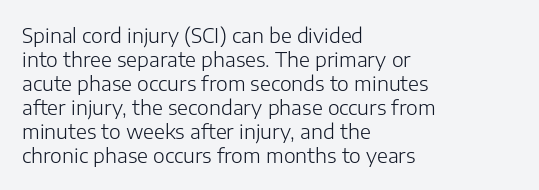
Descenders are the only things crossing below the line. Letters have the restrained weight of plain body copy at most. Where is the straight margin? On the left. Between one letter and the next there's only the usual sliver of space.
